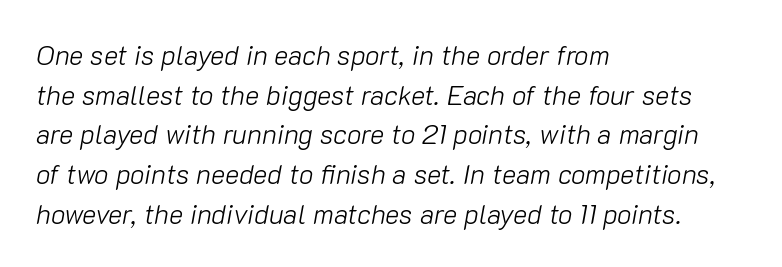
{"italic": "yes", "lean": "right", "slant_degrees": 10, "bold": "no", "underline": "no", "align": "left", "line_spacing": "normal", "line_spacing_ratio": 1.47, "letter_spacing": "normal", "letter_spacing_em": 0.0, "glyph_px": 27}
